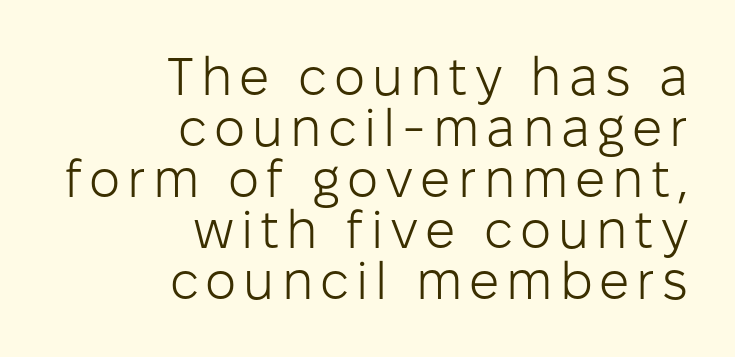
This sample uses an upright cut, with every glyph sitting square on the baseline. Underline: absent. A typesetter would call this proportional, since set widths differ per character. A student would call this right alignment; a typographer would say flush right, rag left. Summary of weight: not heavy and not bold. Note: no serifs on the glyphs.
